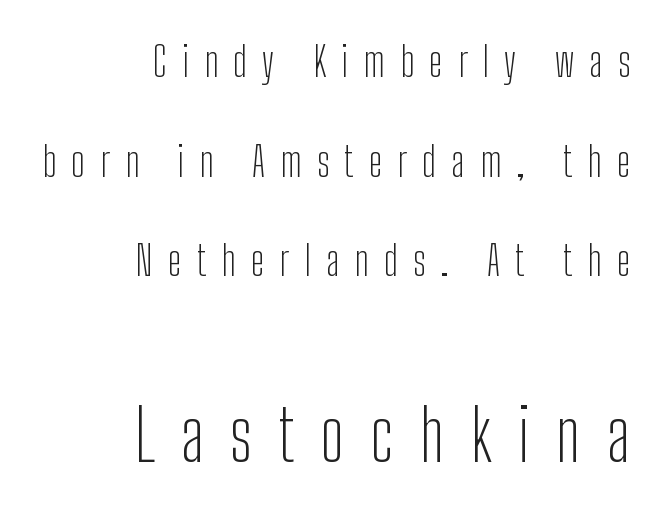
{"serif": "no", "italic": "no", "bold": "no", "weight": "light", "width": "condensed", "stroke_contrast": "low", "x_height": "medium", "monospaced": "no", "underline": "no", "align": "right", "line_spacing": "loose", "line_spacing_ratio": 2.43, "letter_spacing": "wide", "letter_spacing_em": 0.37, "larger_block": "second", "size_ratio": 1.73, "glyph_px": 71}
